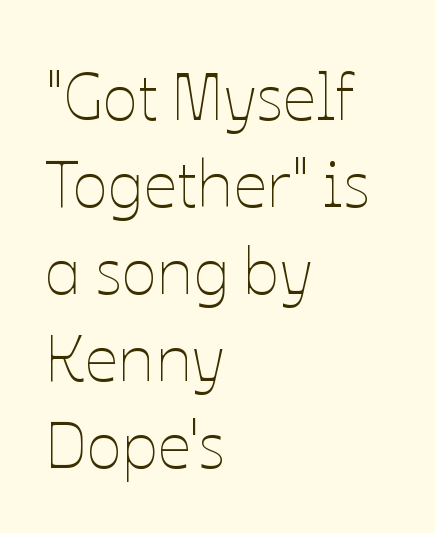
{"italic": "no", "bold": "no", "weight": "thin", "width": "normal", "stroke_contrast": "low", "x_height": "medium", "monospaced": "no", "underline": "no", "align": "left", "line_spacing": "normal", "line_spacing_ratio": 1.32, "letter_spacing": "normal", "letter_spacing_em": 0.0, "glyph_px": 66}
